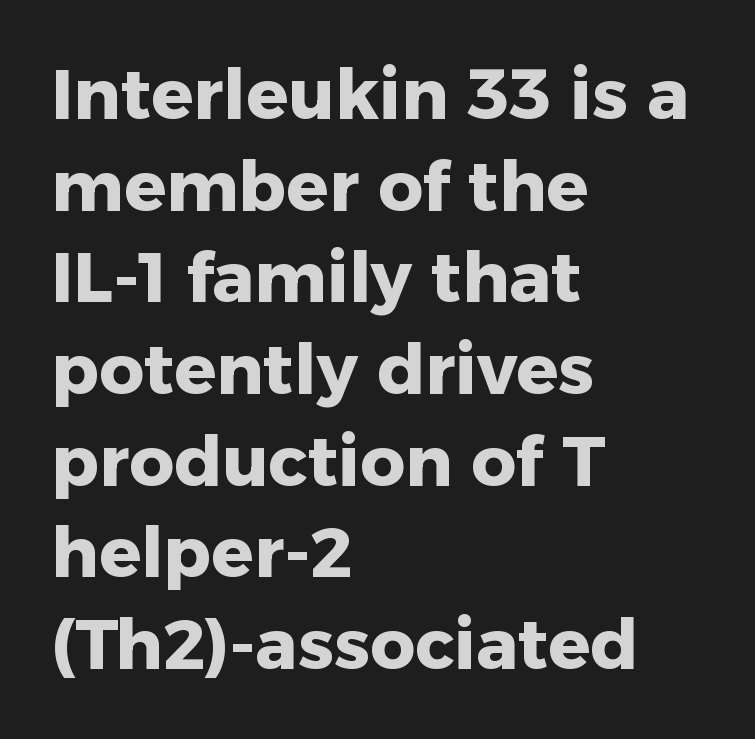
{"serif": "no", "italic": "no", "bold": "yes", "weight": "heavy", "width": "normal", "stroke_contrast": "low", "x_height": "medium", "monospaced": "no", "underline": "no", "align": "left", "line_spacing": "normal", "line_spacing_ratio": 1.31, "letter_spacing": "normal", "letter_spacing_em": 0.0, "glyph_px": 70}
